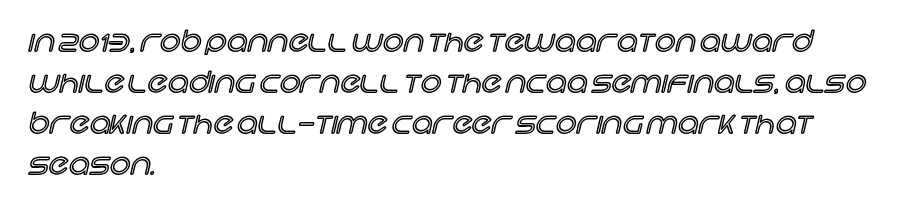
The image shows 29 px text type; set left-aligned, normal line spacing (1.41x), normal letter spacing, not underlined; a large x-height.
